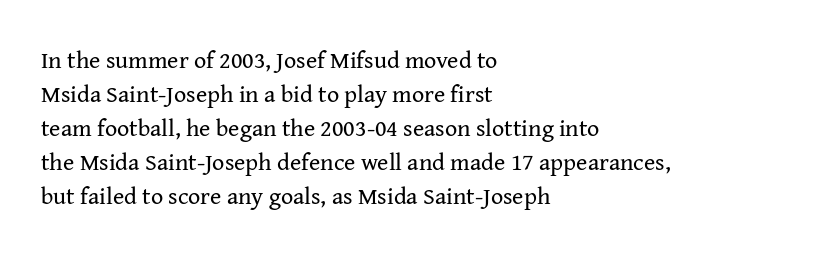
Just letters on the line, the space beneath them empty. The lines sit at an ordinary, default distance from one another. Reading down the block, your eye returns to a fixed left position each line. Think standard paragraph weight, or any step lighter than that.
